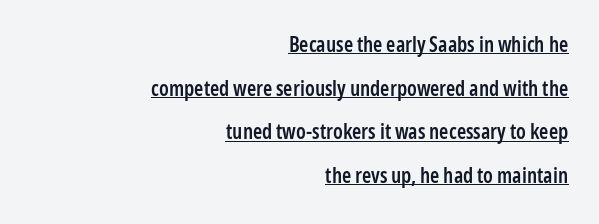
Does the copy run flush right? Yes — the right margin is perfectly even. Rendered with straight, roman letterforms. You could fit nearly another row in the gap between these rows. This sample carries an underscore along the baseline area. Is the letter spacing exaggerated? No — it looks like the ordinary default.
